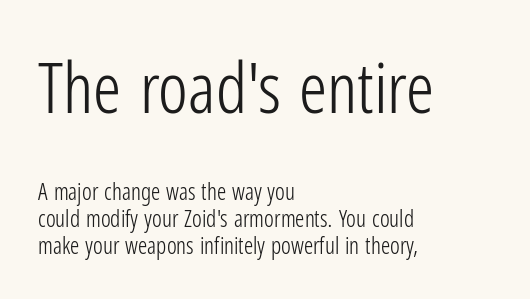
Q: Is the text bold? A: No.
Q: Is the text italic (slanted)? A: No, it is upright.
Q: Is the typeface a serif or a sans-serif typeface? A: Sans-serif.
Q: Is the text underlined? A: No.
Q: How is the paragraph aligned? A: Left-aligned.
Q: Is the spacing between letters normal or unusually wide? A: Normal.
Q: Which block of text is set in a larger size, the first (top) or the second (bottom)? A: The first (top) one.
Q: Width (condensed, normal, or wide)? A: Condensed.
Q: Stroke contrast? A: Low.
Q: x-height? A: Medium.
Q: Monospaced? A: No.
